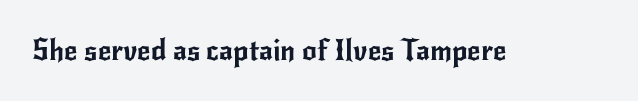
The image shows 29 px sans-serif type, upright; set normal letter spacing, not underlined; low stroke contrast and a small x-height.
